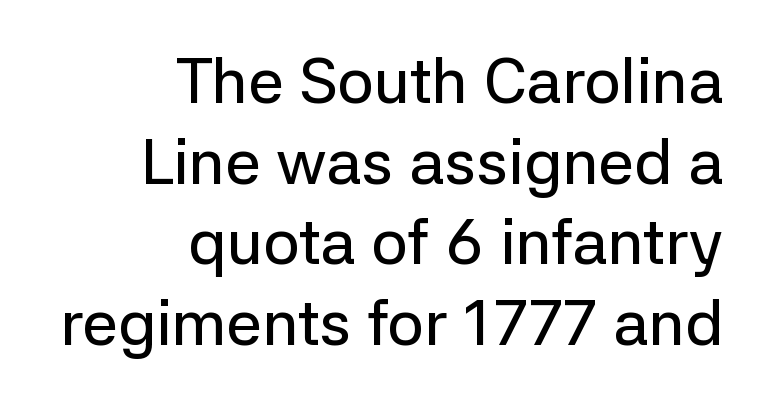
{"serif": "no", "italic": "no", "width": "normal", "stroke_contrast": "low", "x_height": "medium", "monospaced": "no", "underline": "no", "align": "right", "line_spacing": "normal", "line_spacing_ratio": 1.26, "letter_spacing": "normal", "letter_spacing_em": 0.0, "glyph_px": 64}
